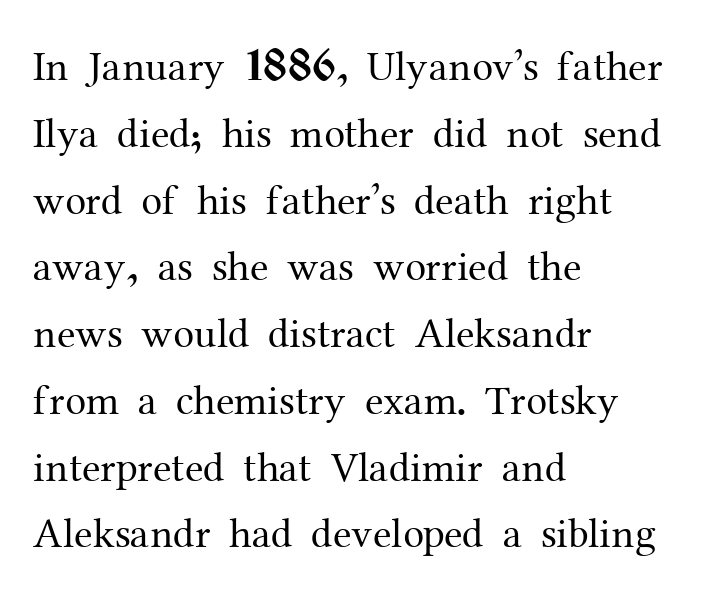
Q: Is the text bold? A: No.
Q: Is the text italic (slanted)? A: No, it is upright.
Q: Is the typeface a serif or a sans-serif typeface? A: Serif.
Q: Is the text underlined? A: No.
Q: How is the paragraph aligned? A: Left-aligned.
Q: Is the spacing between letters normal or unusually wide? A: Normal.
Q: Is the spacing between lines tight, normal or loose? A: Normal.
Q: Width (condensed, normal, or wide)? A: Normal.
Q: Stroke contrast? A: Medium.
Q: x-height? A: Medium.
Q: Monospaced? A: No.
